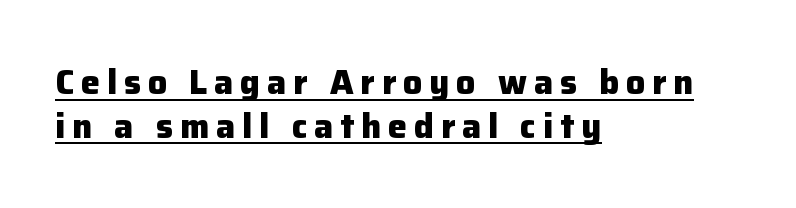
Q: Is the text bold? A: Yes.
Q: Is the text italic (slanted)? A: No, it is upright.
Q: Is the typeface a serif or a sans-serif typeface? A: Sans-serif.
Q: Is the text underlined? A: Yes.
Q: How is the paragraph aligned? A: Left-aligned.
Q: Is the spacing between letters normal or unusually wide? A: Unusually wide.
Q: Is the spacing between lines tight, normal or loose? A: Normal.
Q: Width (condensed, normal, or wide)? A: Normal.
Q: Stroke contrast? A: Low.
Q: x-height? A: Medium.
Q: Monospaced? A: No.
